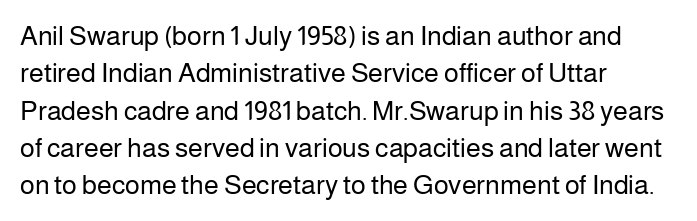
Interline gaps are of average width in this sample. Inter-character spacing is left at the font's built-in metrics. If you drew a line through each stem, it would be perfectly vertical. Words float on clear page, feet unadorned. Each line starts at the same left margin while the right side varies.
